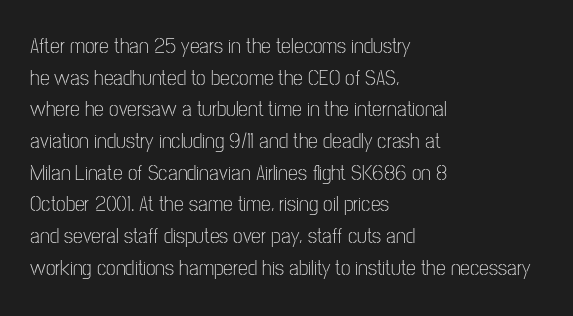
Ordinary non-slanted type is in use. Whoever set this chose a conventional vertical rhythm. Nothing unusual about the tracking: characters are spaced as the font intends. Every row of glyphs begins at an identical x-position on the left.
